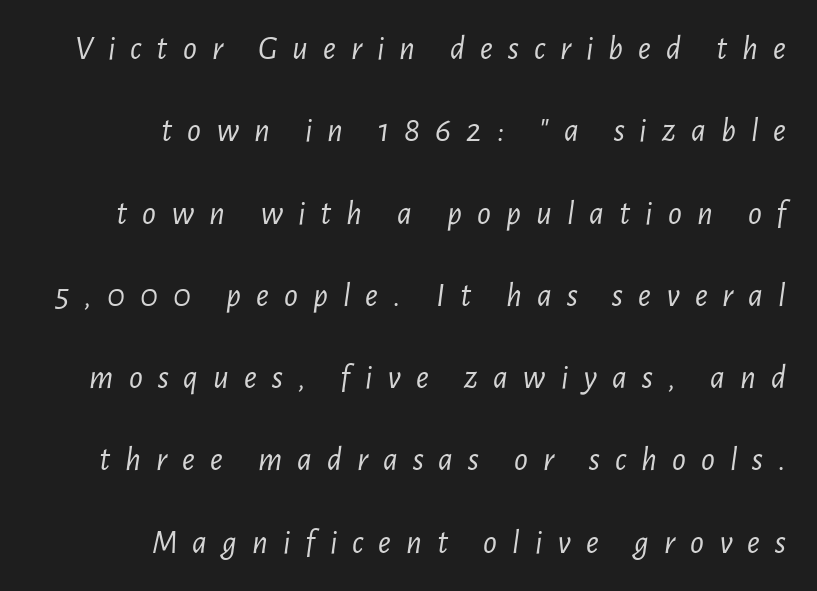
{"italic": "yes", "lean": "right", "slant_degrees": 7, "bold": "no", "weight": "light", "width": "condensed", "stroke_contrast": "low", "x_height": "medium", "monospaced": "no", "underline": "no", "align": "right", "line_spacing": "loose", "line_spacing_ratio": 2.42, "letter_spacing": "wide", "letter_spacing_em": 0.44, "glyph_px": 34}
